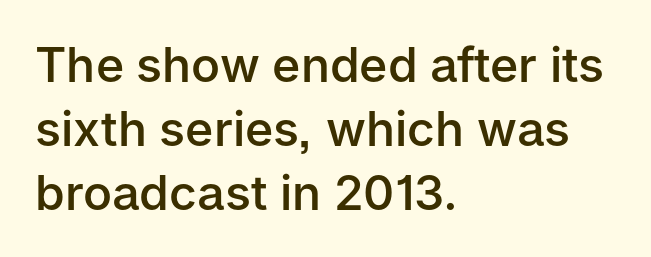
Alignment: flush left. The space beneath each line is pristine and unruled. Note the varied advance widths — an 'i' is clearly narrower than an 'm'. Students, observe: this is what conventionally led text looks like. Students, note that the glyphs here touch the page at normal intervals.
